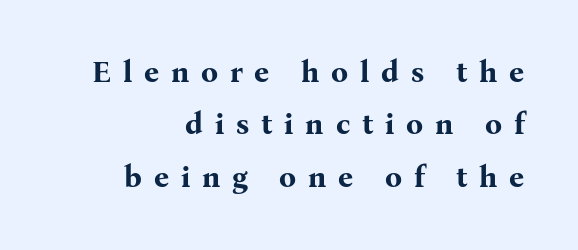
Q: Is the text bold? A: Yes.
Q: Is the text italic (slanted)? A: No, it is upright.
Q: Is the typeface a serif or a sans-serif typeface? A: Serif.
Q: Is the text underlined? A: No.
Q: How is the paragraph aligned? A: Right-aligned.
Q: Is the spacing between letters normal or unusually wide? A: Unusually wide.
Q: Width (condensed, normal, or wide)? A: Normal.
Q: Stroke contrast? A: Medium.
Q: x-height? A: Medium.
Q: Monospaced? A: No.
